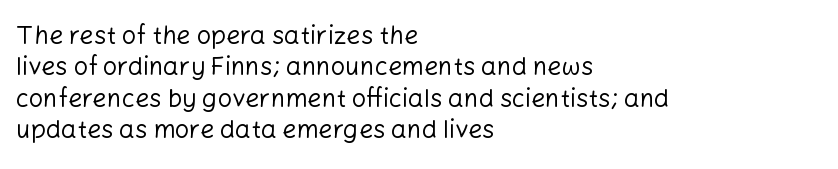
The image shows 25 px text type, upright; set left-aligned, normal line spacing (1.26x), normal letter spacing, not underlined.
